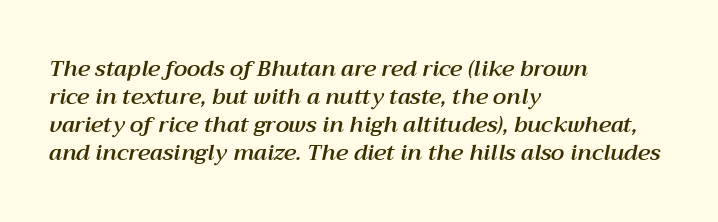
The image shows 22 px text type, italic (leaning right); set left-aligned, normal line spacing (1.28x), normal letter spacing, not underlined.
